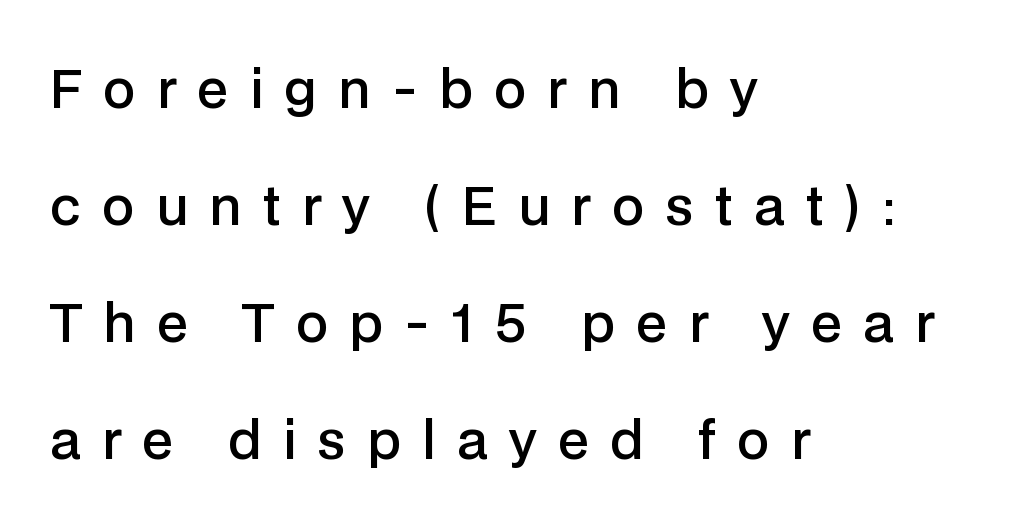
{"serif": "no", "italic": "no", "bold": "semi", "weight": "semibold", "width": "normal", "stroke_contrast": "low", "x_height": "medium", "monospaced": "no", "underline": "no", "align": "left", "line_spacing": "loose", "line_spacing_ratio": 2.25, "letter_spacing": "wide", "letter_spacing_em": 0.41, "glyph_px": 52}
